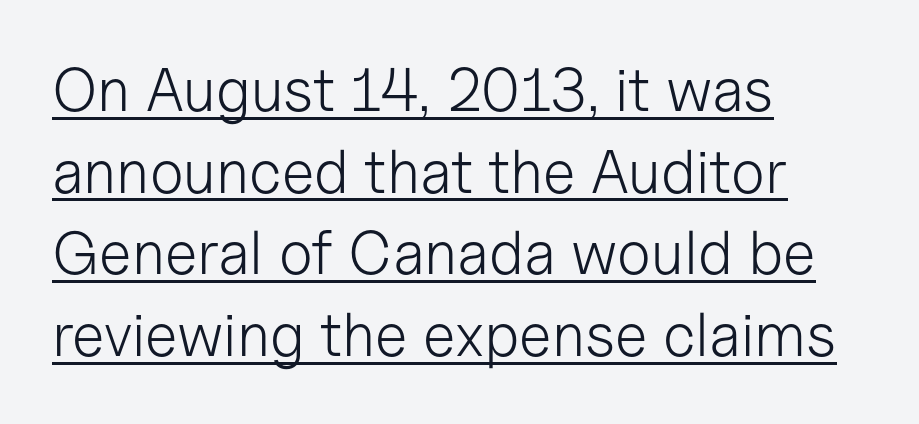
{"serif": "no", "italic": "no", "bold": "no", "weight": "light", "width": "normal", "stroke_contrast": "low", "x_height": "medium", "monospaced": "no", "underline": "yes", "align": "left", "line_spacing": "normal", "line_spacing_ratio": 1.34, "letter_spacing": "normal", "letter_spacing_em": 0.0, "glyph_px": 61}
